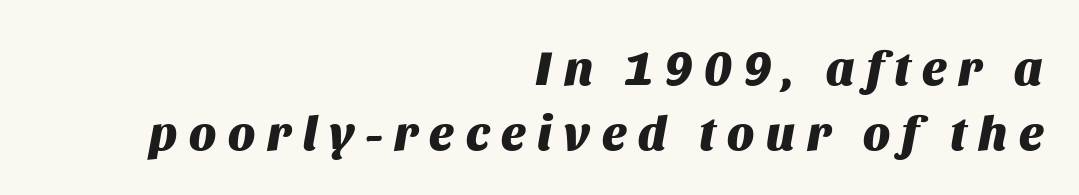
The image shows 48 px heavy type, italic (leaning right); set right-aligned, normal line spacing (1.35x), unusually wide letter spacing (+0.25 em), not underlined; medium stroke contrast and a large x-height.
